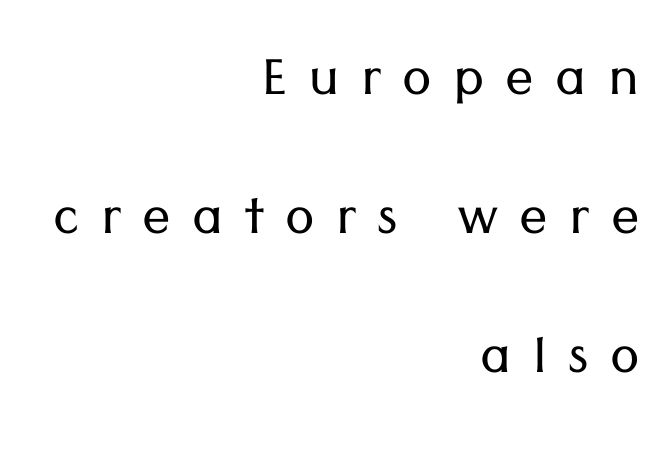
{"serif": "no", "italic": "no", "bold": "no", "weight": "light", "width": "normal", "stroke_contrast": "low", "x_height": "medium", "monospaced": "no", "underline": "no", "align": "right", "line_spacing": "loose", "line_spacing_ratio": 1.96, "letter_spacing": "wide", "letter_spacing_em": 0.3, "glyph_px": 71}
